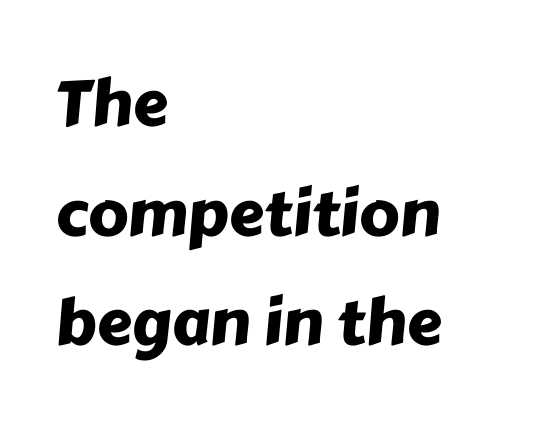
Q: Is the typeface a serif or a sans-serif typeface? A: Sans-serif.
Q: Is the text underlined? A: No.
Q: How is the paragraph aligned? A: Left-aligned.
Q: Is the spacing between letters normal or unusually wide? A: Normal.
Q: Width (condensed, normal, or wide)? A: Normal.
Q: Stroke contrast? A: Low.
Q: x-height? A: Medium.
Q: Monospaced? A: No.
